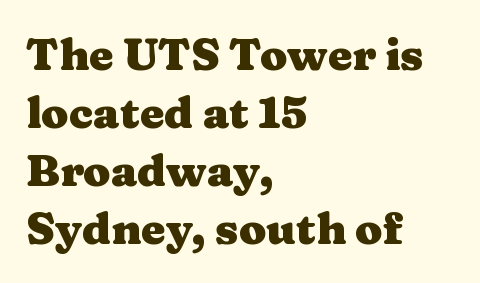
Q: Is the text bold? A: Yes.
Q: Is the text italic (slanted)? A: No, it is upright.
Q: Is the typeface a serif or a sans-serif typeface? A: Serif.
Q: Is the text underlined? A: No.
Q: How is the paragraph aligned? A: Left-aligned.
Q: Is the spacing between letters normal or unusually wide? A: Normal.
Q: Is the spacing between lines tight, normal or loose? A: Normal.
Q: Width (condensed, normal, or wide)? A: Wide.
Q: Stroke contrast? A: Medium.
Q: x-height? A: Medium.
Q: Monospaced? A: No.
